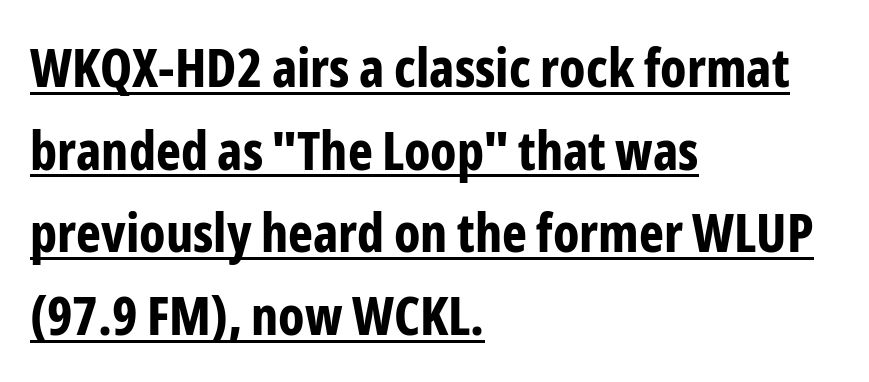
Q: Is the text bold? A: Yes.
Q: Is the text italic (slanted)? A: No, it is upright.
Q: Is the typeface a serif or a sans-serif typeface? A: Sans-serif.
Q: Is the text underlined? A: Yes.
Q: How is the paragraph aligned? A: Left-aligned.
Q: Is the spacing between letters normal or unusually wide? A: Normal.
Q: Is the spacing between lines tight, normal or loose? A: Normal.
Q: Width (condensed, normal, or wide)? A: Condensed.
Q: Stroke contrast? A: Low.
Q: x-height? A: Medium.
Q: Monospaced? A: No.
